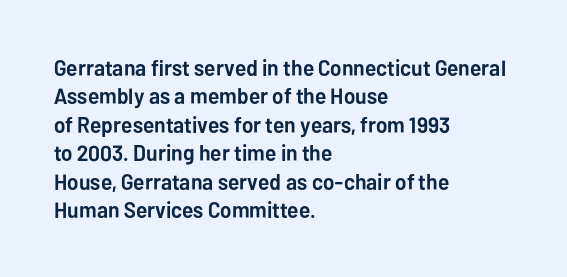
The image shows 22 px bold type, upright; set left-aligned, normal line spacing (1.29x), normal letter spacing, not underlined.
